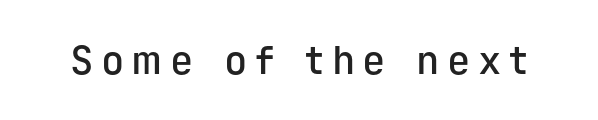
The image shows 39 px semibold sans-serif type, upright, monospaced; set not underlined; low stroke contrast and a medium x-height.
